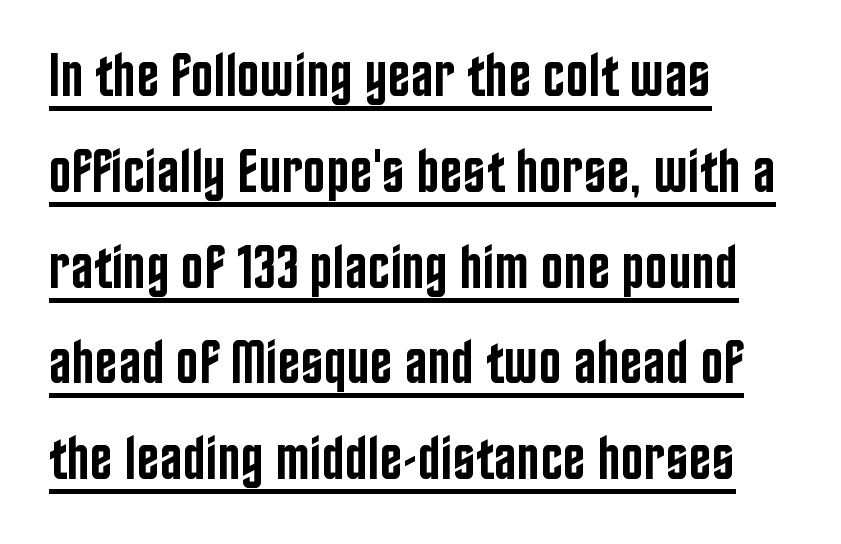
The image shows 61 px semibold, condensed sans-serif type, upright; set left-aligned, normal line spacing (1.57x), normal letter spacing, underlined; low stroke contrast and a large x-height.
